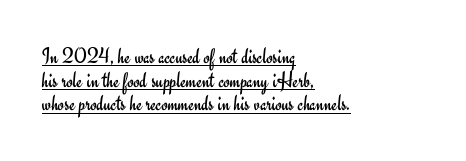
Q: Is the text bold? A: No.
Q: Is the text italic (slanted)? A: Yes.
Q: Is the text underlined? A: Yes.
Q: How is the paragraph aligned? A: Left-aligned.
Q: Is the spacing between letters normal or unusually wide? A: Normal.
Q: Is the spacing between lines tight, normal or loose? A: Tight.
